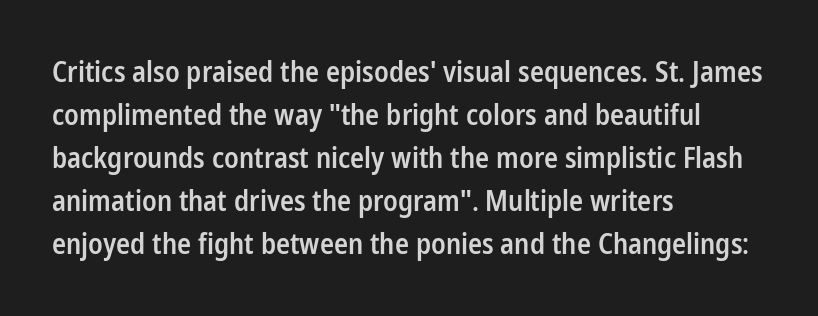
{"serif": "no", "italic": "no", "bold": "semi", "weight": "semibold", "width": "condensed", "stroke_contrast": "low", "x_height": "medium", "monospaced": "no", "underline": "no", "align": "left", "line_spacing": "normal", "line_spacing_ratio": 1.54, "letter_spacing": "normal", "letter_spacing_em": 0.0, "glyph_px": 28}
